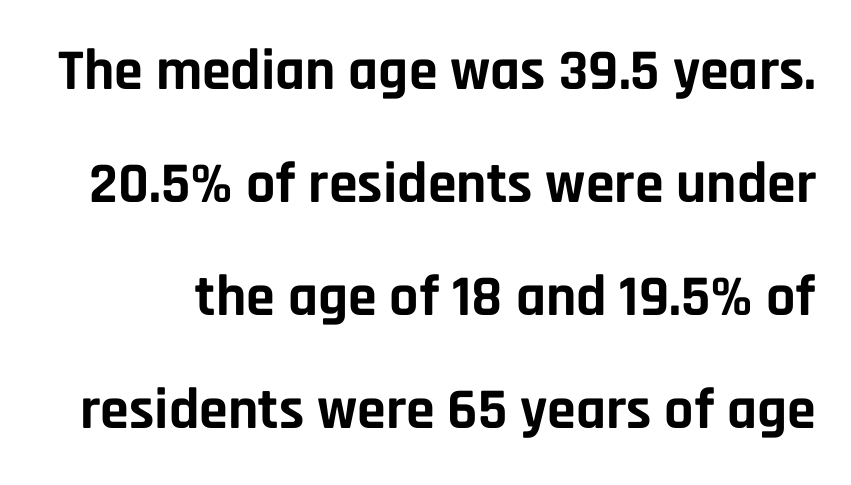
Compared with typical body copy, the letter spacing here is the same. The space between consecutive lines is lavish. Bold? Absolutely — the strokes are thick and heavy. This is roman type, the default non-slanted kind. Bare-footed words on every line. The passage shown is typed in a proportional face where columns would drift.
